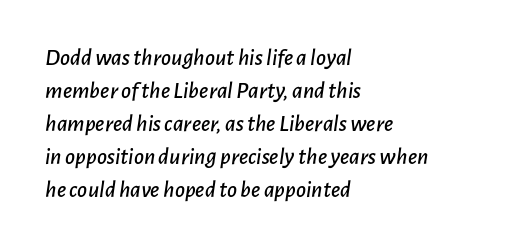
Q: Is the text italic (slanted)? A: Yes, it leans right by about 7 degrees.
Q: Is the text underlined? A: No.
Q: How is the paragraph aligned? A: Left-aligned.
Q: Is the spacing between letters normal or unusually wide? A: Normal.
Q: Is the spacing between lines tight, normal or loose? A: Normal.
